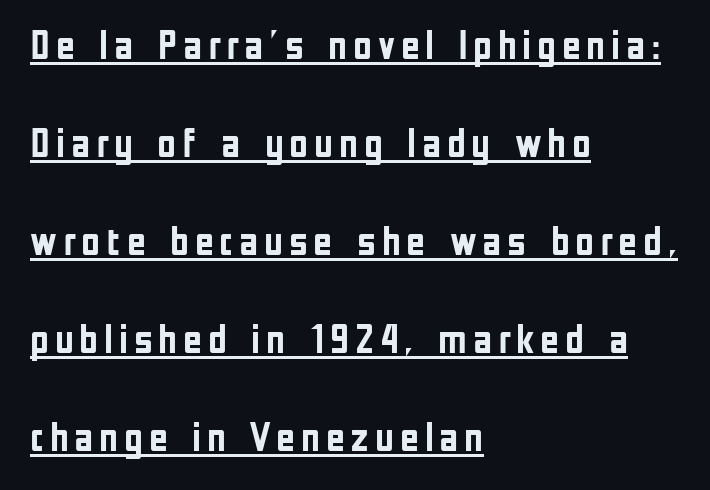
The image shows 41 px semibold, condensed sans-serif type, upright; set left-aligned, loose line spacing (2.39x), underlined; low stroke contrast and a medium x-height.
